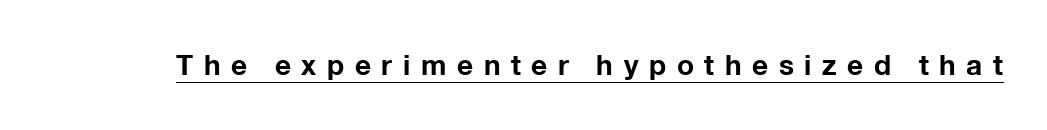
A baseline rule has been typeset under these characters. As a designer I'd log this as weight 700, bold. Do the characters align in a grid? No, the font is proportional. The lettering stays uniformly vertical, giving the passage a roman look.
